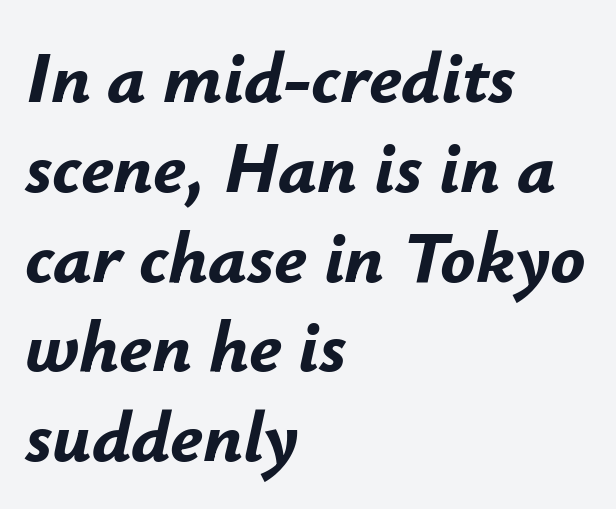
The rendering applies a slant to the glyphs. The passage shown is typed in a proportional face where columns would drift. Standard letterfit; no display-style spreading of the glyphs. Unmarked baselines from the first word to the last. The rendering uses a bold face; every stroke is thick and dark. Short and long lines alike share a common starting point at left.
